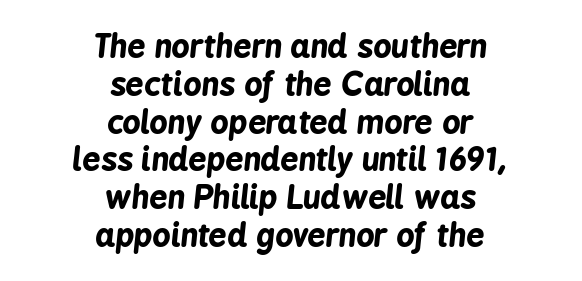
The image shows 32 px bold, condensed type, italic (leaning right); set centered, line spacing 1.18x, normal letter spacing, not underlined; low stroke contrast and a medium x-height.
